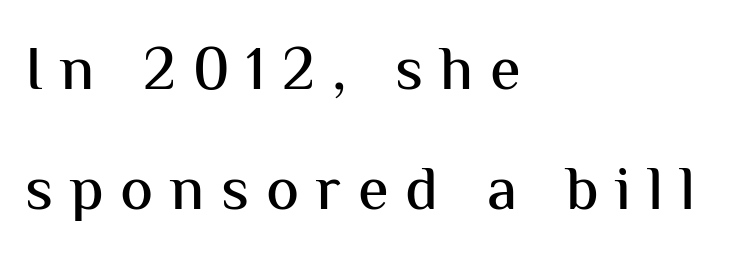
Q: Is the text italic (slanted)? A: No, it is upright.
Q: Is the typeface a serif or a sans-serif typeface? A: Sans-serif.
Q: Is the text underlined? A: No.
Q: How is the paragraph aligned? A: Left-aligned.
Q: Is the spacing between letters normal or unusually wide? A: Unusually wide.
Q: Is the spacing between lines tight, normal or loose? A: Loose.
Q: Width (condensed, normal, or wide)? A: Normal.
Q: Stroke contrast? A: Medium.
Q: x-height? A: Medium.
Q: Monospaced? A: No.
